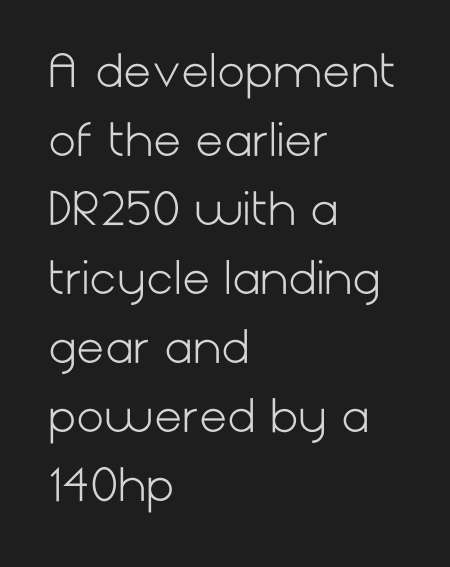
Q: Is the text bold? A: No.
Q: Is the text italic (slanted)? A: No, it is upright.
Q: Is the typeface a serif or a sans-serif typeface? A: Sans-serif.
Q: Is the text underlined? A: No.
Q: How is the paragraph aligned? A: Left-aligned.
Q: Is the spacing between letters normal or unusually wide? A: Normal.
Q: Is the spacing between lines tight, normal or loose? A: Normal.
Q: Width (condensed, normal, or wide)? A: Normal.
Q: Stroke contrast? A: Low.
Q: x-height? A: Medium.
